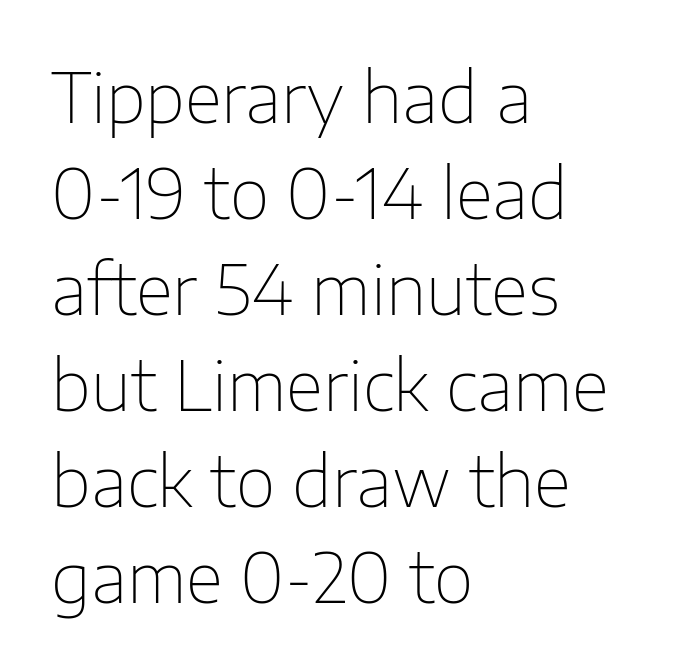
The image shows 69 px thin sans-serif type, upright; set left-aligned, normal line spacing (1.39x), normal letter spacing, not underlined; low stroke contrast and a medium x-height.
